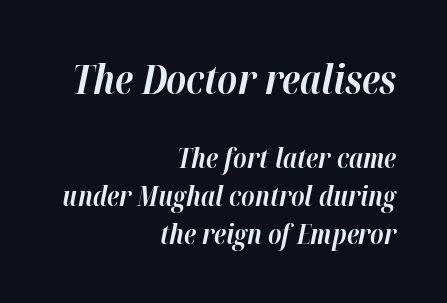
The image shows 40 px bold type, italic (leaning right); set right-aligned, normal line spacing (1.4x), normal letter spacing, not underlined; the first (top) block is 1.48x larger; high stroke contrast and a medium x-height.
